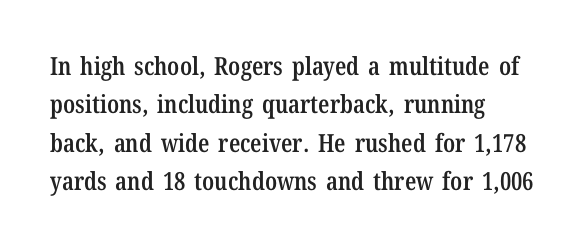
Q: Is the text bold? A: Semi-bold.
Q: Is the text italic (slanted)? A: No, it is upright.
Q: Is the text underlined? A: No.
Q: How is the paragraph aligned? A: Left-aligned.
Q: Is the spacing between letters normal or unusually wide? A: Normal.
Q: Is the spacing between lines tight, normal or loose? A: Normal.
